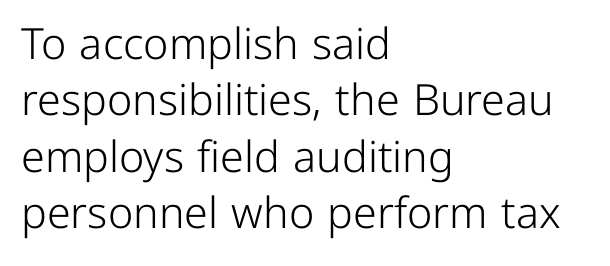
Q: Is the text bold? A: No.
Q: Is the text italic (slanted)? A: No, it is upright.
Q: Is the typeface a serif or a sans-serif typeface? A: Sans-serif.
Q: Is the text underlined? A: No.
Q: How is the paragraph aligned? A: Left-aligned.
Q: Is the spacing between letters normal or unusually wide? A: Normal.
Q: Is the spacing between lines tight, normal or loose? A: Normal.
Q: Width (condensed, normal, or wide)? A: Normal.
Q: Stroke contrast? A: Low.
Q: x-height? A: Medium.
Q: Monospaced? A: No.
